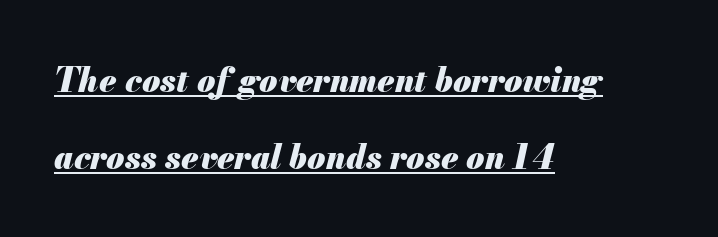
{"italic": "yes", "lean": "right", "slant_degrees": 13, "bold": "yes", "weight": "heavy", "width": "normal", "stroke_contrast": "medium", "x_height": "small", "monospaced": "no", "underline": "yes", "align": "left", "line_spacing": "loose", "line_spacing_ratio": 2.33, "letter_spacing": "normal", "letter_spacing_em": 0.0, "glyph_px": 33}
